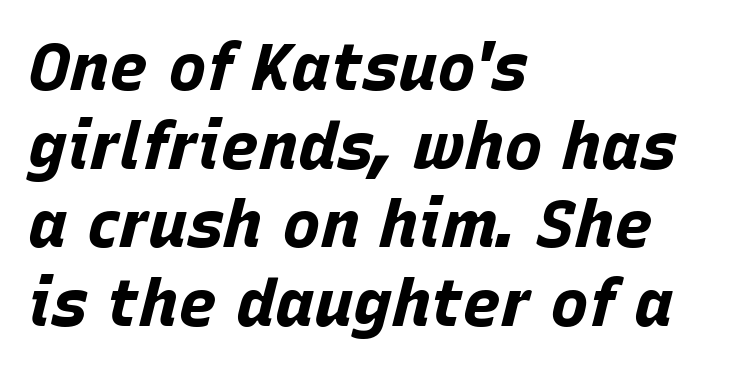
Q: Is the text bold? A: Yes.
Q: Is the text italic (slanted)? A: Yes, it leans right by about 15 degrees.
Q: Is the text underlined? A: No.
Q: How is the paragraph aligned? A: Left-aligned.
Q: Is the spacing between letters normal or unusually wide? A: Normal.
Q: Width (condensed, normal, or wide)? A: Normal.
Q: Stroke contrast? A: Low.
Q: x-height? A: Large.
Q: Monospaced? A: No.
